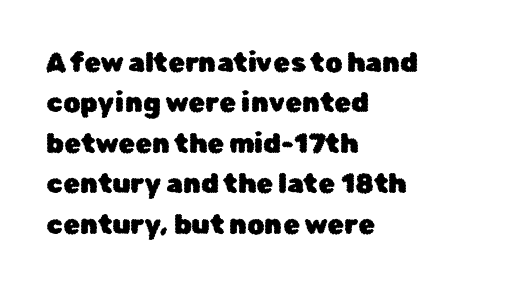
{"italic": "no", "underline": "no", "align": "left", "line_spacing": "normal", "line_spacing_ratio": 1.5, "letter_spacing": "normal", "letter_spacing_em": 0.0, "glyph_px": 27}
